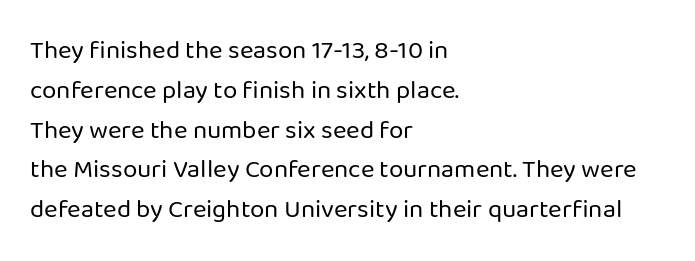
{"italic": "no", "bold": "no", "underline": "no", "align": "left", "line_spacing": "normal", "line_spacing_ratio": 1.53, "letter_spacing": "normal", "letter_spacing_em": 0.0, "glyph_px": 26}
